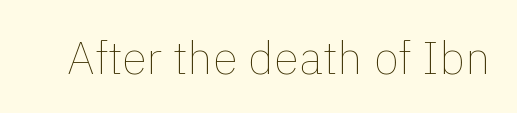
The image shows 46 px thin type, upright; set normal letter spacing, not underlined; a medium x-height.
